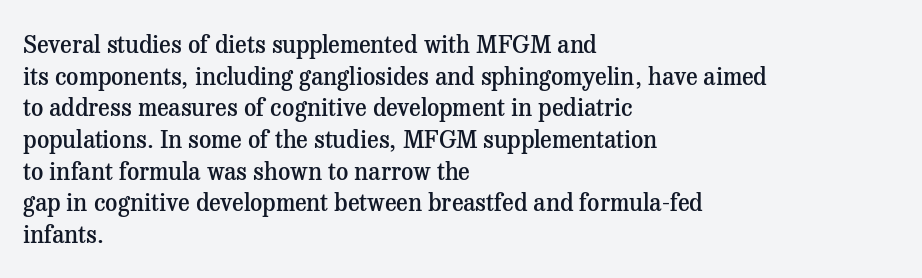
{"italic": "no", "bold": "semi", "underline": "no", "align": "left", "line_spacing": "normal", "line_spacing_ratio": 1.32, "letter_spacing": "normal", "letter_spacing_em": 0.0, "glyph_px": 24}
